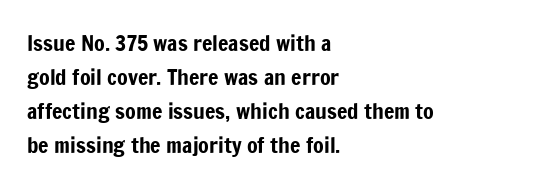
The image shows 22 px text type, upright; set left-aligned, normal line spacing (1.54x), normal letter spacing, not underlined.
